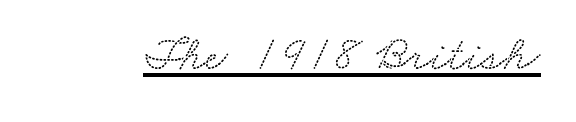
{"serif": "yes", "width": "wide", "stroke_contrast": "low", "x_height": "small", "monospaced": "no", "underline": "yes", "letter_spacing": "normal", "letter_spacing_em": 0.0, "glyph_px": 49}
